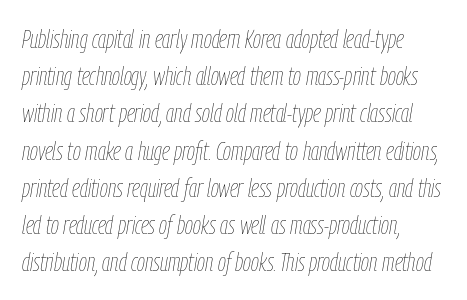
Q: Is the text bold? A: No.
Q: Is the text italic (slanted)? A: Yes, it leans right by about 9 degrees.
Q: Is the text underlined? A: No.
Q: How is the paragraph aligned? A: Left-aligned.
Q: Is the spacing between letters normal or unusually wide? A: Normal.
Q: Is the spacing between lines tight, normal or loose? A: Normal.
